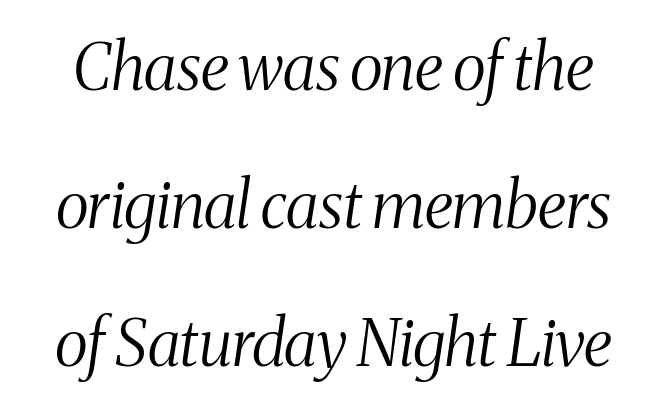
{"serif": "yes", "italic": "yes", "lean": "right", "slant_degrees": 8, "bold": "no", "weight": "light", "width": "condensed", "stroke_contrast": "medium", "x_height": "medium", "monospaced": "no", "underline": "no", "line_spacing": "loose", "line_spacing_ratio": 2.16, "letter_spacing": "normal", "letter_spacing_em": 0.0, "glyph_px": 64}
